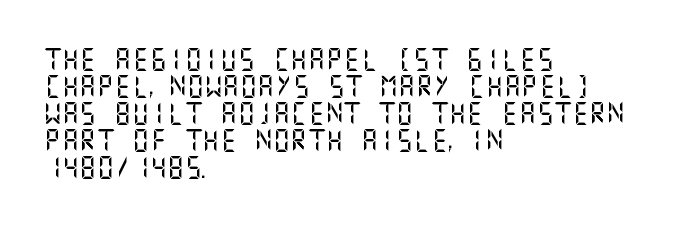
Q: Is the text italic (slanted)? A: No, it is upright.
Q: Is the text underlined? A: No.
Q: How is the paragraph aligned? A: Left-aligned.
Q: Is the spacing between letters normal or unusually wide? A: Normal.
